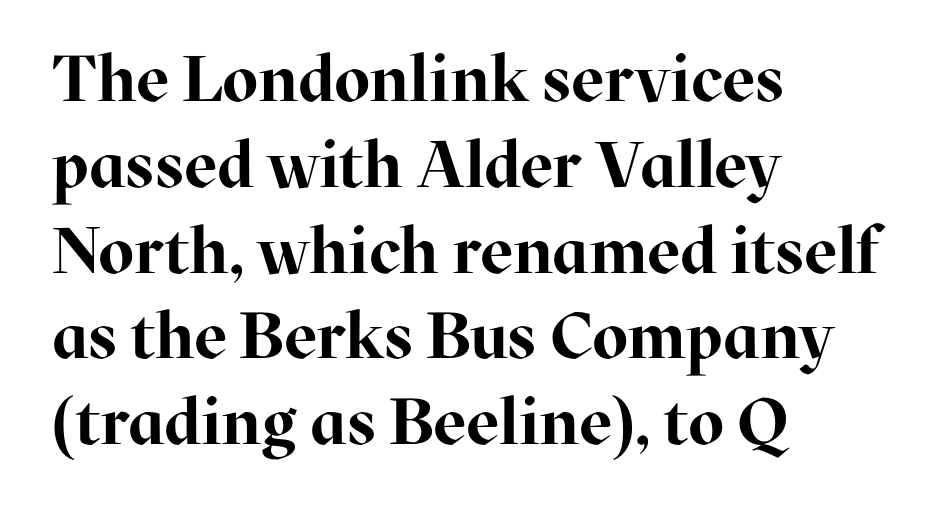
{"serif": "yes", "italic": "no", "bold": "yes", "weight": "bold", "width": "normal", "stroke_contrast": "high", "x_height": "medium", "monospaced": "no", "underline": "no", "align": "left", "line_spacing": "normal", "line_spacing_ratio": 1.32, "letter_spacing": "normal", "letter_spacing_em": 0.0, "glyph_px": 65}
